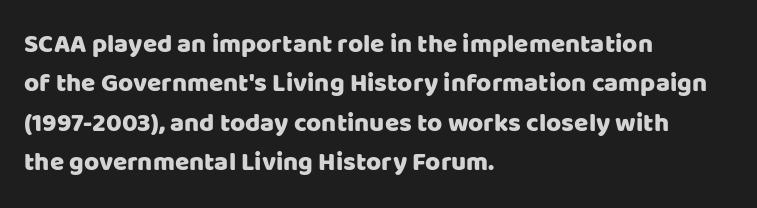
The image shows 26 px text type, upright; set left-aligned, normal line spacing (1.51x), normal letter spacing, not underlined.
